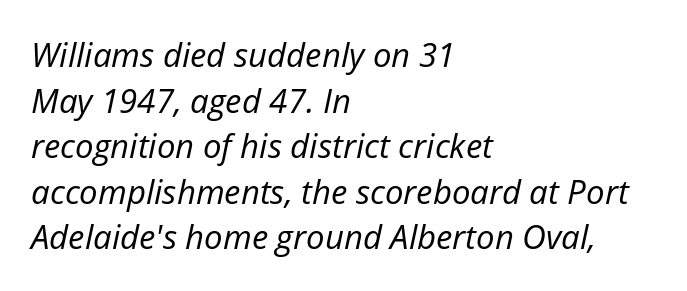
A light-to-regular cut is what we see here. Underlining? Definitely not there. Is the letter spacing exaggerated? No — it looks like the ordinary default. These lines are rendered in a variable-pitch font. Which margin do the lines hug? The left one — the right edge is uneven. Notice how the stems are inclined rather than vertical — that's the hallmark of italics.
